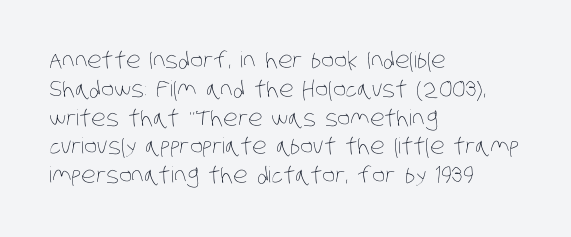
Normally led — the rows are evenly, conventionally spaced. Standard letterfit; no display-style spreading of the glyphs. Underline: absent. Short and long lines alike share a common starting point at left.
